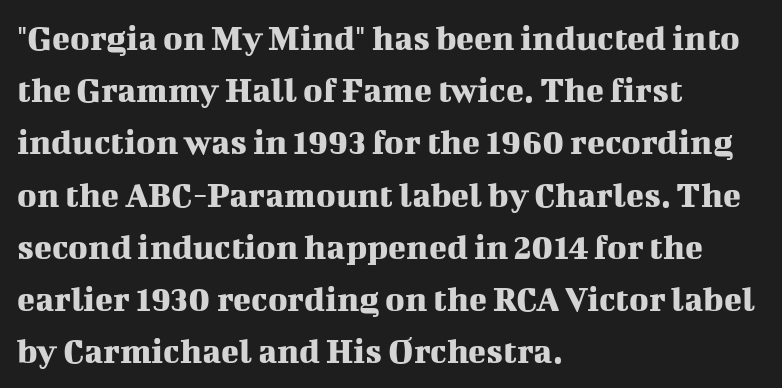
Just letters on the line, the space beneath them empty. The tracking reads as untouched default to a designer's eye. Each line starts at the same left margin while the right side varies. One glance says typical: line gaps are just what's usual. Think of a printed novel: that variable character pitch is what you see here.
